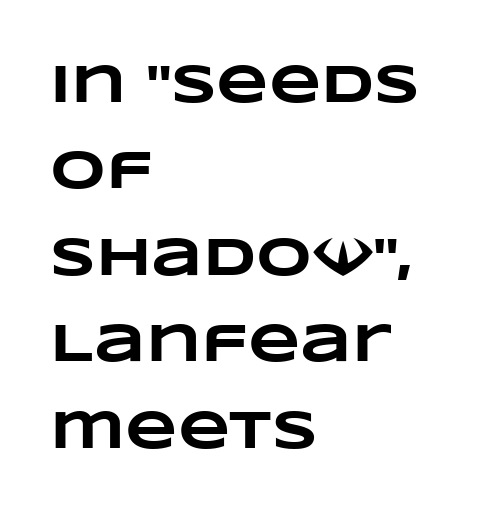
Q: Is the text bold? A: Yes.
Q: Is the text underlined? A: No.
Q: How is the paragraph aligned? A: Left-aligned.
Q: Is the spacing between letters normal or unusually wide? A: Normal.
Q: Is the spacing between lines tight, normal or loose? A: Normal.
Q: Width (condensed, normal, or wide)? A: Wide.
Q: Stroke contrast? A: Low.
Q: x-height? A: Large.
Q: Monospaced? A: No.
